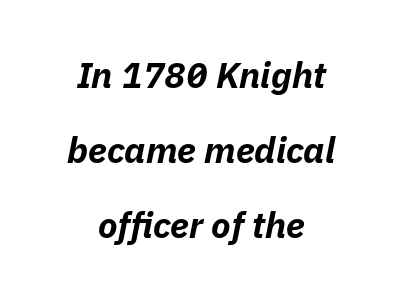
Every character sits at an angle, as italics do. Think of a printed novel: that variable character pitch is what you see here. Short note: letters normally spaced. Thick stems and heavy bowls — unmistakably bold. The space beneath each line is pristine and unruled.
